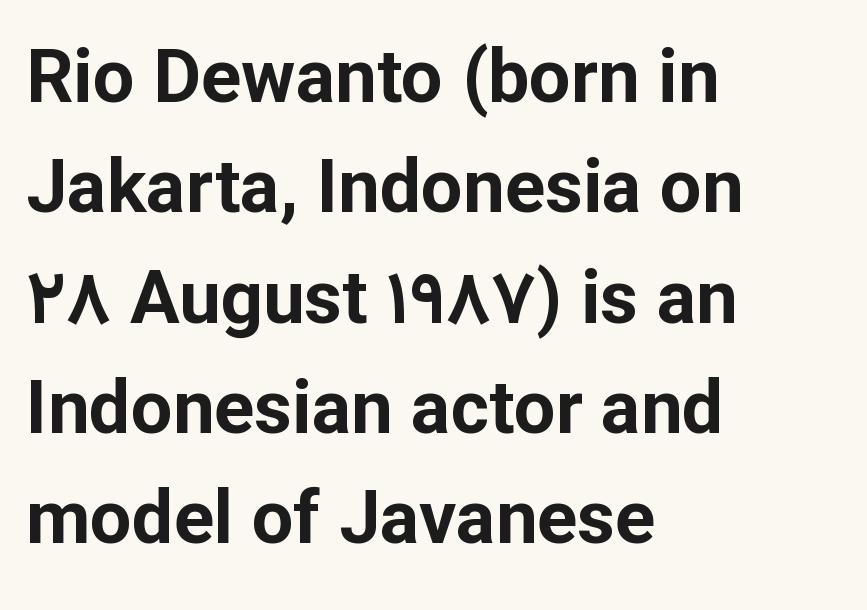
{"serif": "no", "italic": "no", "bold": "yes", "weight": "bold", "width": "normal", "stroke_contrast": "low", "x_height": "medium", "monospaced": "no", "underline": "no", "align": "left", "line_spacing": "normal", "line_spacing_ratio": 1.49, "letter_spacing": "normal", "letter_spacing_em": 0.0, "glyph_px": 74}
